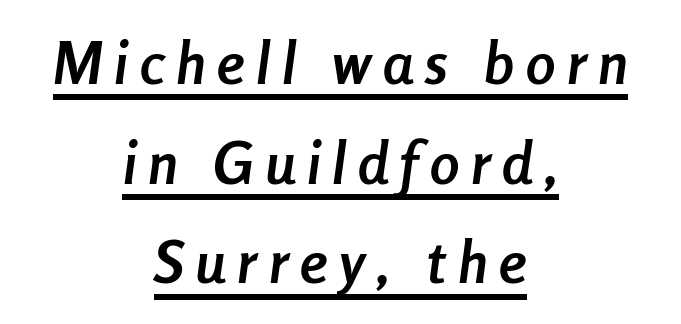
Q: Is the text bold? A: Yes.
Q: Is the text italic (slanted)? A: Yes, it leans right by about 8 degrees.
Q: Is the text underlined? A: Yes.
Q: How is the paragraph aligned? A: Centered.
Q: Is the spacing between letters normal or unusually wide? A: Unusually wide.
Q: Is the spacing between lines tight, normal or loose? A: Normal.
Q: Width (condensed, normal, or wide)? A: Condensed.
Q: Stroke contrast? A: Low.
Q: x-height? A: Medium.
Q: Monospaced? A: No.
